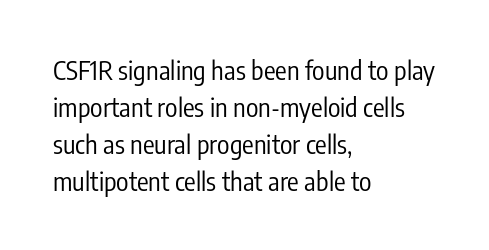
{"italic": "no", "bold": "no", "underline": "no", "align": "left", "line_spacing": "normal", "line_spacing_ratio": 1.42, "letter_spacing": "normal", "letter_spacing_em": 0.0, "glyph_px": 26}
